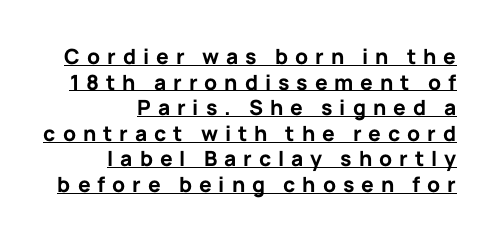
Q: Is the text bold? A: Yes.
Q: Is the text italic (slanted)? A: No, it is upright.
Q: Is the text underlined? A: Yes.
Q: How is the paragraph aligned? A: Right-aligned.
Q: Is the spacing between letters normal or unusually wide? A: Unusually wide.
